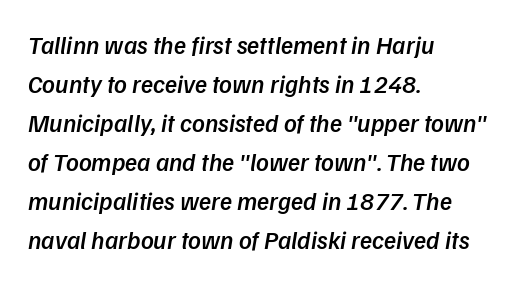
The image shows 25 px text type; set left-aligned, normal line spacing (1.56x), normal letter spacing, not underlined.
